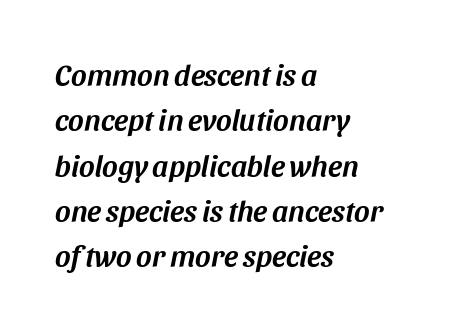
The image shows 30 px text type, italic (leaning right); set left-aligned, normal line spacing (1.51x), normal letter spacing, not underlined; medium stroke contrast and a large x-height.
